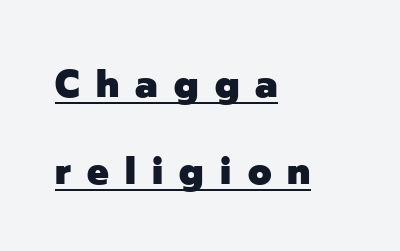
{"serif": "no", "italic": "no", "bold": "yes", "weight": "heavy", "width": "normal", "stroke_contrast": "low", "x_height": "medium", "monospaced": "no", "underline": "yes", "align": "left", "line_spacing": "loose", "line_spacing_ratio": 2.3, "letter_spacing": "wide", "letter_spacing_em": 0.43, "glyph_px": 38}
